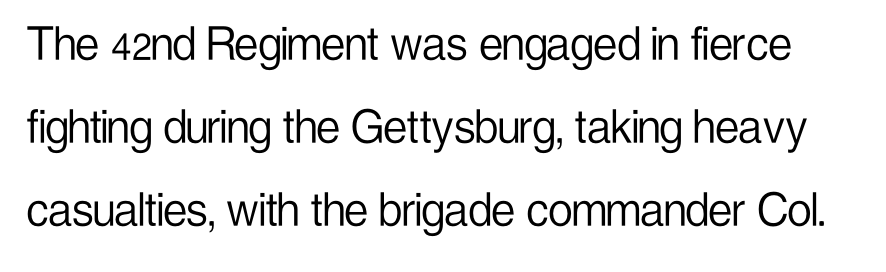
The image shows 54 px light, condensed sans-serif type, upright; set normal line spacing (1.54x), normal letter spacing, not underlined; low stroke contrast and a medium x-height.
